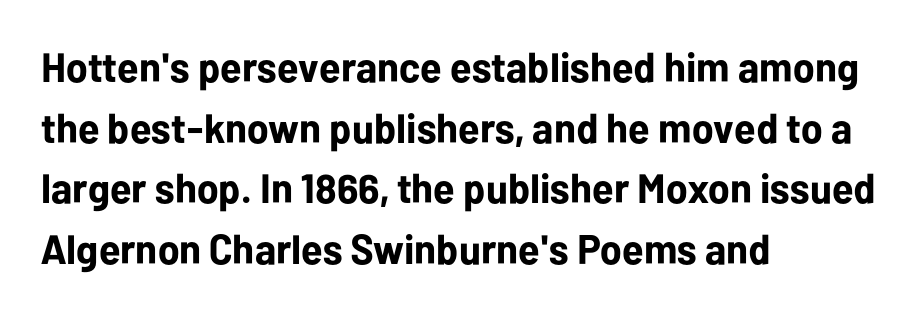
The type sits square on the baseline with zero lean. No word sits above an underline. Caption: multi-line text, flush left, ragged right. Summary of vertical rhythm: regular, with standard interline spacing. The letters advance in unequal steps, a hallmark of proportional type.
